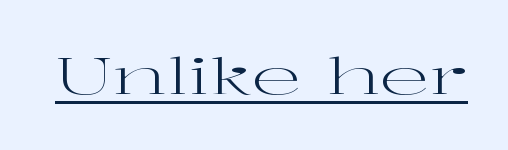
{"serif": "yes", "italic": "no", "bold": "no", "weight": "regular", "width": "wide", "stroke_contrast": "high", "x_height": "medium", "monospaced": "no", "underline": "yes", "letter_spacing": "normal", "letter_spacing_em": 0.0, "glyph_px": 50}
